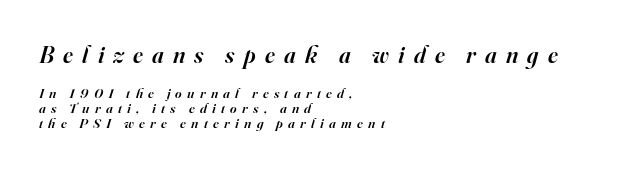
The initial chunk of copy outweighs the following chunk in type size. Each row of text sits above clean, open space. Reading down the column, the eye jumps only a short way to each next line. Is the type bold? Partly — it's a semibold, heavier than regular but not fully bold. In CSS terms this would be text-align: left.
